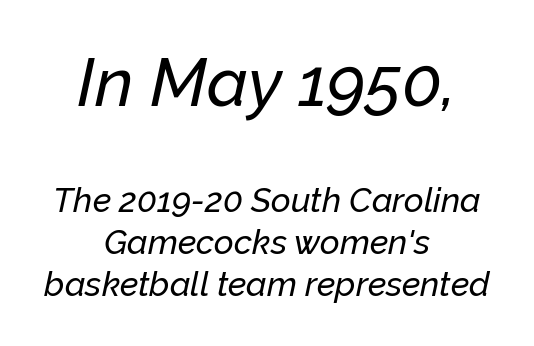
{"italic": "yes", "lean": "right", "slant_degrees": 12, "width": "normal", "stroke_contrast": "low", "x_height": "medium", "monospaced": "no", "underline": "no", "align": "center", "line_spacing_ratio": 1.23, "letter_spacing": "normal", "letter_spacing_em": 0.0, "larger_block": "first", "size_ratio": 2.0, "glyph_px": 68}
